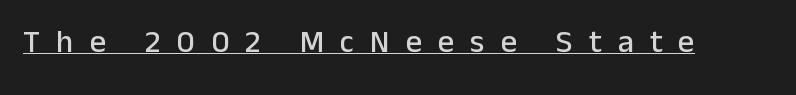
The image shows 32 px sans-serif type, upright; set unusually wide letter spacing (+0.5 em), underlined; low stroke contrast and a medium x-height.
